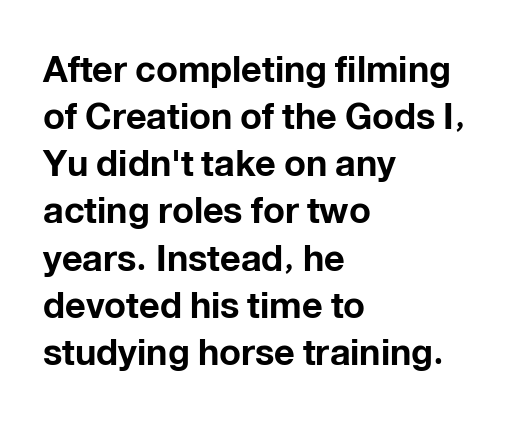
{"serif": "no", "italic": "no", "bold": "yes", "weight": "bold", "width": "normal", "stroke_contrast": "low", "x_height": "medium", "monospaced": "no", "underline": "no", "align": "left", "line_spacing": "normal", "line_spacing_ratio": 1.31, "letter_spacing": "normal", "letter_spacing_em": 0.0, "glyph_px": 36}
